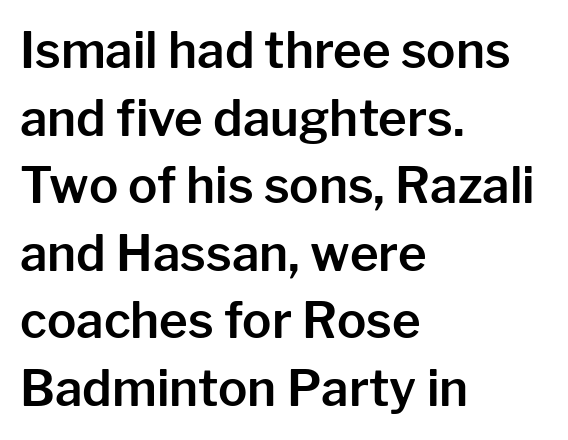
The image shows 49 px sans-serif type, upright; set left-aligned, normal line spacing (1.38x), normal letter spacing, not underlined; low stroke contrast and a medium x-height.
